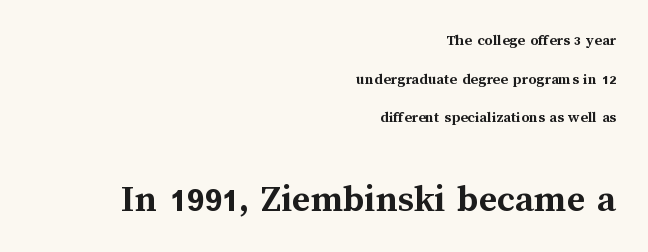
The image shows 39 px semibold type, upright; set right-aligned, loose line spacing (2.42x), normal letter spacing, not underlined; the second (bottom) block is 2.44x larger; medium stroke contrast and a medium x-height.
